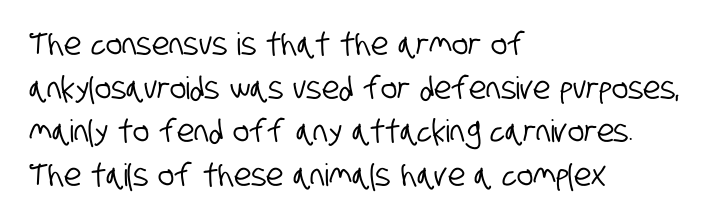
The image shows 31 px condensed sans-serif type; set left-aligned, normal line spacing (1.41x), normal letter spacing, not underlined; low stroke contrast and a large x-height.
